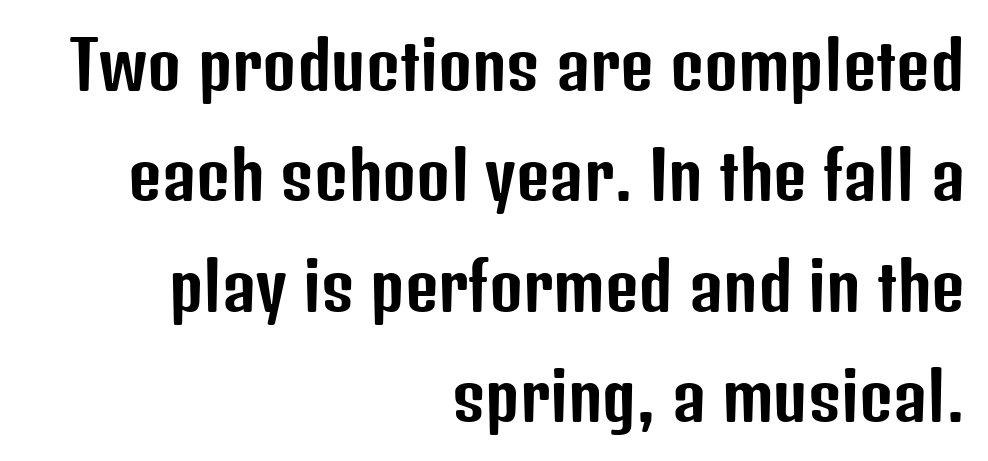
{"serif": "no", "italic": "no", "width": "condensed", "stroke_contrast": "low", "x_height": "medium", "monospaced": "no", "underline": "no", "align": "right", "line_spacing": "normal", "line_spacing_ratio": 1.7, "letter_spacing": "normal", "letter_spacing_em": 0.0, "glyph_px": 65}
